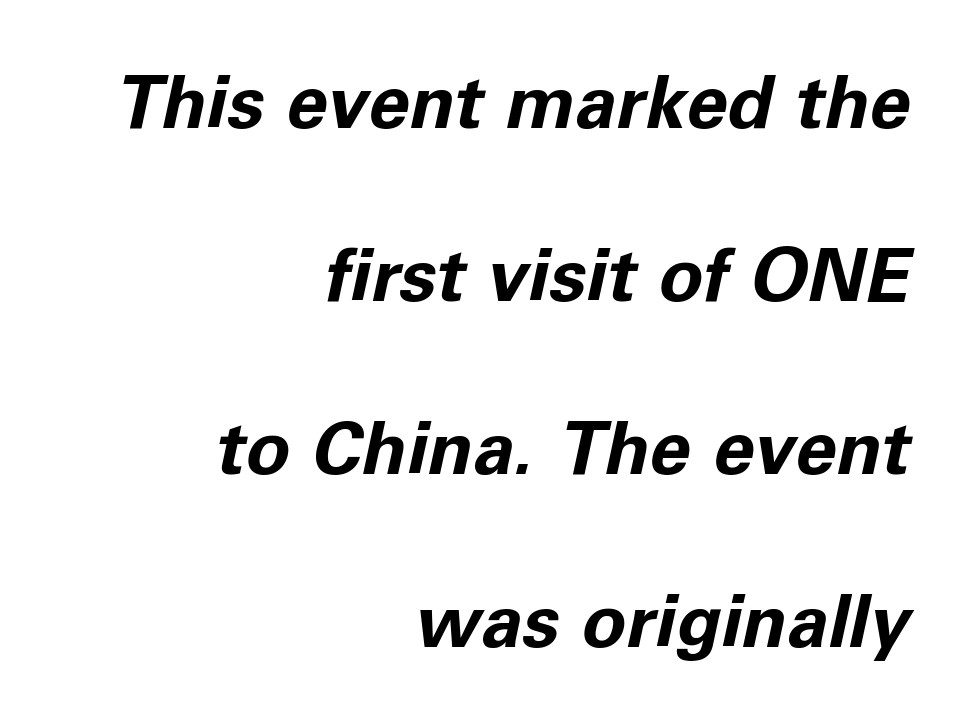
{"italic": "yes", "lean": "right", "slant_degrees": 11, "bold": "yes", "weight": "bold", "width": "normal", "stroke_contrast": "low", "x_height": "medium", "monospaced": "no", "underline": "no", "align": "right", "line_spacing": "loose", "line_spacing_ratio": 2.34, "letter_spacing": "normal", "letter_spacing_em": 0.0, "glyph_px": 74}
